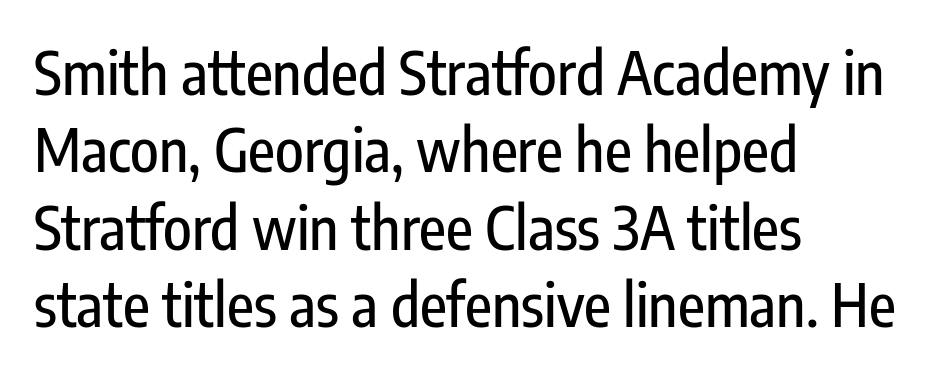
Q: Is the text italic (slanted)? A: No, it is upright.
Q: Is the typeface a serif or a sans-serif typeface? A: Sans-serif.
Q: Is the text underlined? A: No.
Q: How is the paragraph aligned? A: Left-aligned.
Q: Is the spacing between letters normal or unusually wide? A: Normal.
Q: Is the spacing between lines tight, normal or loose? A: Normal.
Q: Width (condensed, normal, or wide)? A: Condensed.
Q: Stroke contrast? A: Low.
Q: x-height? A: Medium.
Q: Monospaced? A: No.
